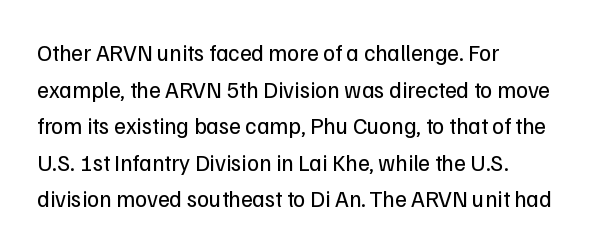
Notice how descenders clear the ascenders below comfortably — that's standard leading. Heft: none added — not bold. Posture: upright roman. The tracking reads as untouched default to a designer's eye. If you drew a ruler down the left edge, every line would touch it.
